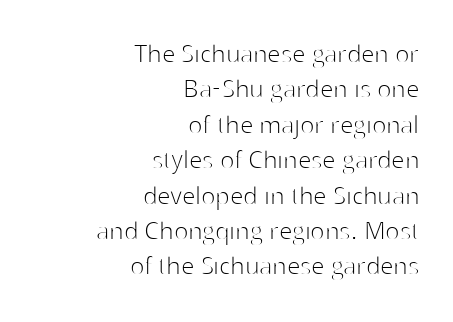
{"serif": "no", "italic": "no", "bold": "no", "weight": "thin", "width": "normal", "stroke_contrast": "high", "x_height": "medium", "monospaced": "no", "underline": "no", "align": "right", "line_spacing_ratio": 1.18, "letter_spacing": "normal", "letter_spacing_em": 0.0, "glyph_px": 30}
